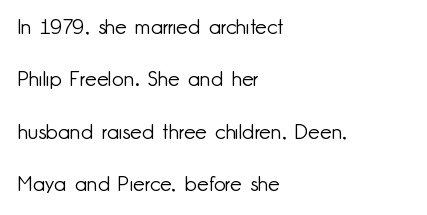
The weight would be labelled regular, book, light, or lighter still. The leading is generous, giving the passage an open texture. Does the copy run flush right? No — it runs flush left. The zone under the glyphs is completely vacant. When letters stand straight like this, we call the style roman or upright. A typesetter would call this zero additional tracking.
